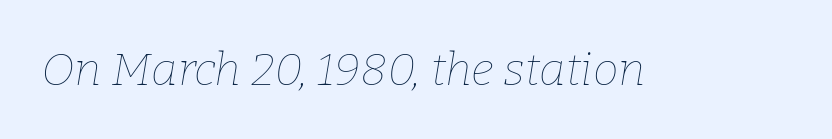
{"italic": "yes", "lean": "right", "slant_degrees": 9, "bold": "no", "weight": "thin", "width": "normal", "stroke_contrast": "low", "x_height": "medium", "monospaced": "no", "underline": "no", "letter_spacing": "normal", "letter_spacing_em": 0.0, "glyph_px": 46}
